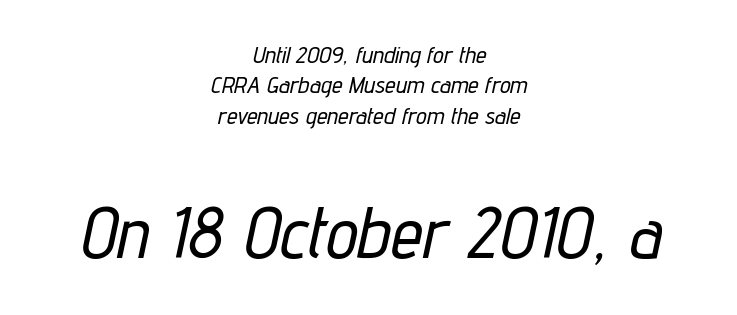
The typography opts for an oblique posture over an upright one. Line starts and ends both wander, symmetrically. Lines of text with bare space underneath. Here the second block reads like a headline and the first like body copy.
